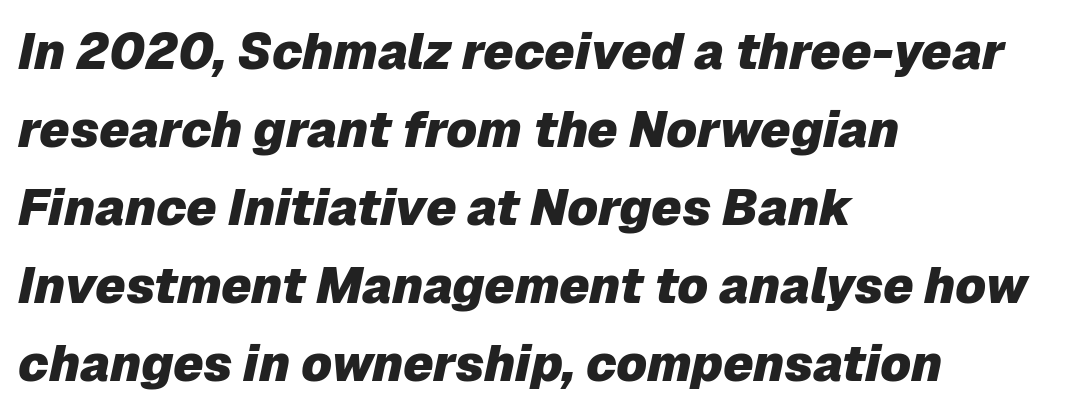
The image shows 50 px heavy type, italic (leaning right); set left-aligned, normal line spacing (1.56x), normal letter spacing, not underlined; low stroke contrast and a medium x-height.
